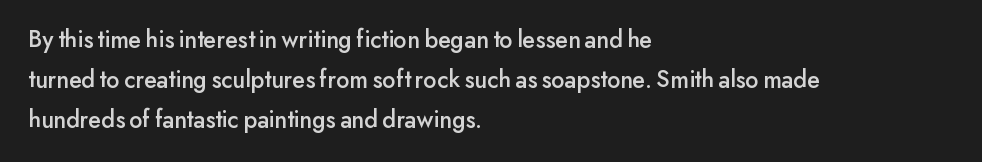
{"italic": "no", "underline": "no", "align": "left", "line_spacing": "normal", "line_spacing_ratio": 1.6, "letter_spacing": "normal", "letter_spacing_em": 0.0, "glyph_px": 25}
